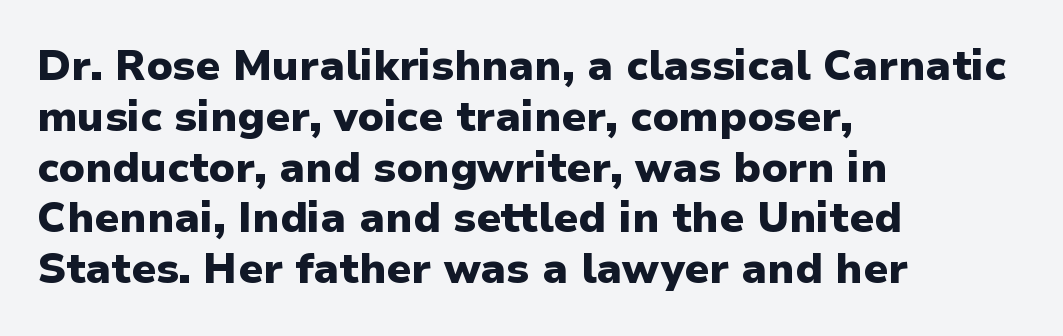
{"serif": "no", "italic": "no", "bold": "yes", "weight": "heavy", "width": "normal", "stroke_contrast": "low", "x_height": "medium", "monospaced": "no", "underline": "no", "align": "left", "line_spacing_ratio": 1.21, "letter_spacing": "normal", "letter_spacing_em": 0.0, "glyph_px": 42}
